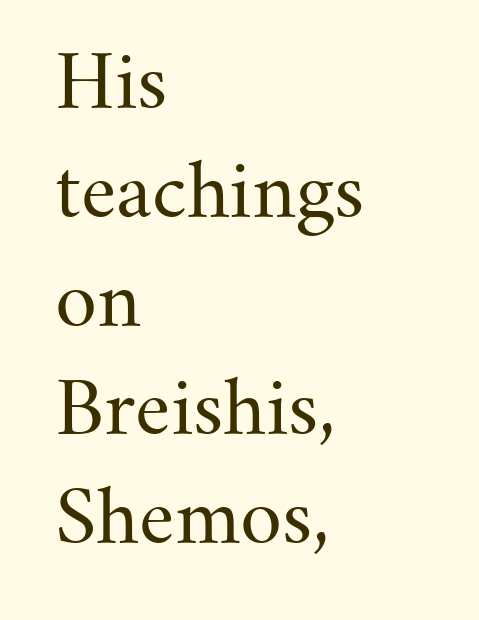
{"serif": "yes", "italic": "no", "bold": "no", "weight": "regular", "width": "normal", "stroke_contrast": "medium", "x_height": "small", "monospaced": "no", "underline": "no", "align": "left", "line_spacing": "normal", "line_spacing_ratio": 1.49, "letter_spacing": "normal", "letter_spacing_em": 0.0, "glyph_px": 73}
